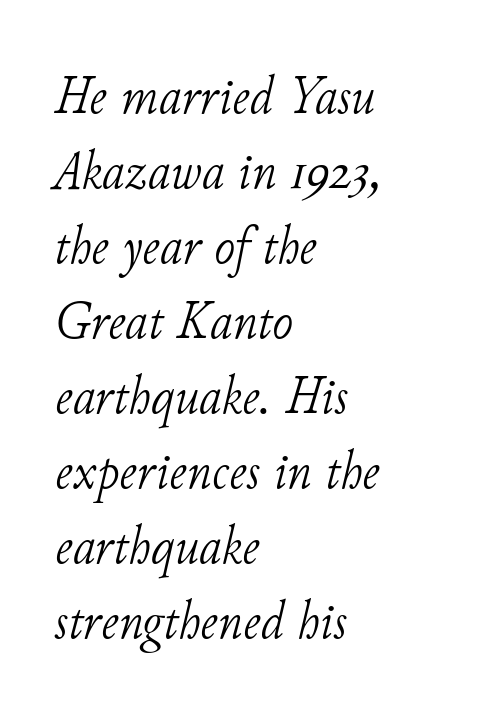
Q: Is the text bold? A: No.
Q: Is the text italic (slanted)? A: Yes, it leans right by about 11 degrees.
Q: Is the typeface a serif or a sans-serif typeface? A: Serif.
Q: Is the text underlined? A: No.
Q: How is the paragraph aligned? A: Left-aligned.
Q: Is the spacing between letters normal or unusually wide? A: Normal.
Q: Is the spacing between lines tight, normal or loose? A: Normal.
Q: Width (condensed, normal, or wide)? A: Normal.
Q: Stroke contrast? A: Low.
Q: x-height? A: Small.
Q: Monospaced? A: No.
